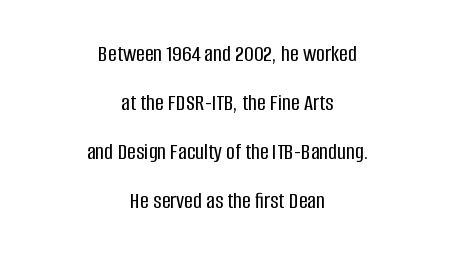
Q: Is the text italic (slanted)? A: No, it is upright.
Q: Is the text underlined? A: No.
Q: How is the paragraph aligned? A: Centered.
Q: Is the spacing between letters normal or unusually wide? A: Normal.
Q: Is the spacing between lines tight, normal or loose? A: Loose.
